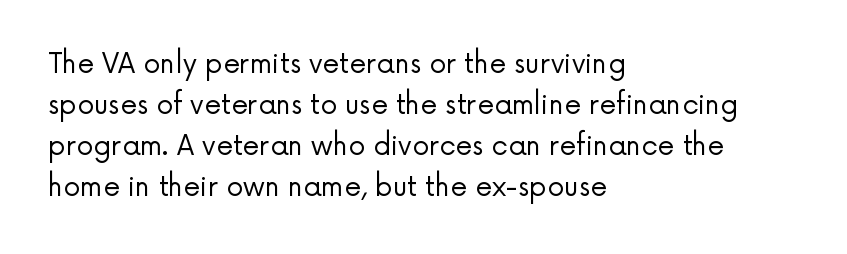
{"italic": "no", "bold": "no", "underline": "no", "align": "left", "line_spacing": "normal", "line_spacing_ratio": 1.52, "letter_spacing": "normal", "letter_spacing_em": 0.0, "glyph_px": 27}
